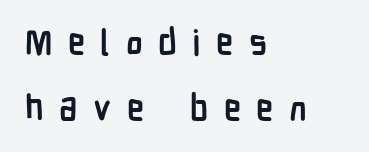
{"serif": "no", "italic": "no", "bold": "yes", "weight": "semibold", "width": "condensed", "stroke_contrast": "low", "x_height": "medium", "monospaced": "no", "underline": "no", "align": "left", "line_spacing": "loose", "line_spacing_ratio": 1.9, "letter_spacing": "wide", "letter_spacing_em": 0.44, "glyph_px": 35}
